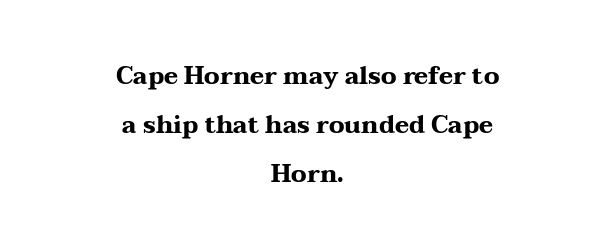
{"italic": "no", "bold": "yes", "underline": "no", "align": "center", "line_spacing": "loose", "line_spacing_ratio": 2.05, "letter_spacing": "normal", "letter_spacing_em": 0.0, "glyph_px": 24}
